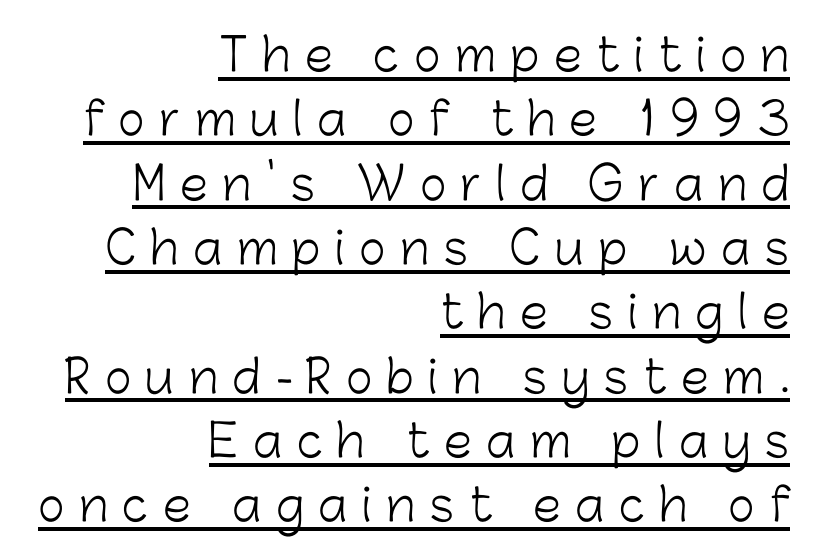
{"serif": "no", "italic": "no", "bold": "no", "weight": "light", "width": "normal", "stroke_contrast": "low", "x_height": "medium", "monospaced": "no", "underline": "yes", "align": "right", "line_spacing": "normal", "line_spacing_ratio": 1.43, "letter_spacing": "wide", "letter_spacing_em": 0.33, "glyph_px": 45}
